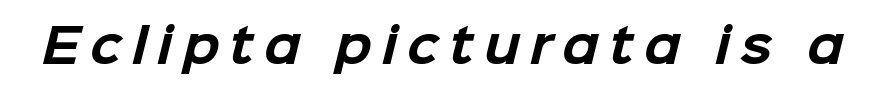
Q: Is the text bold? A: Yes.
Q: Is the typeface a serif or a sans-serif typeface? A: Sans-serif.
Q: Is the text underlined? A: No.
Q: Is the spacing between letters normal or unusually wide? A: Unusually wide.
Q: Width (condensed, normal, or wide)? A: Normal.
Q: Stroke contrast? A: Low.
Q: x-height? A: Medium.
Q: Monospaced? A: No.
